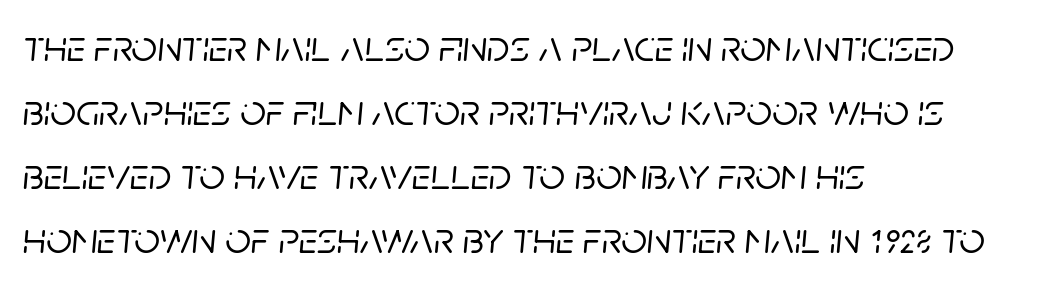
{"italic": "yes", "lean": "right", "slant_degrees": 5, "width": "normal", "stroke_contrast": "low", "x_height": "large", "monospaced": "no", "underline": "no", "align": "left", "line_spacing": "normal", "line_spacing_ratio": 1.42, "letter_spacing": "normal", "letter_spacing_em": 0.0, "glyph_px": 45}
